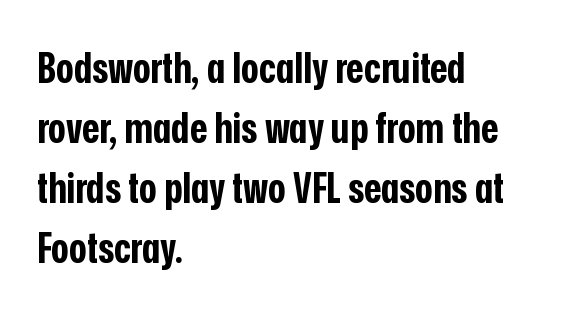
Observe the ordinary spacing: letters are neighbours, not strangers. Set as a true bold cut, around the 700 mark. Horizontally, the lines are justified to the leading edge only. Note: no serifs on the glyphs.
